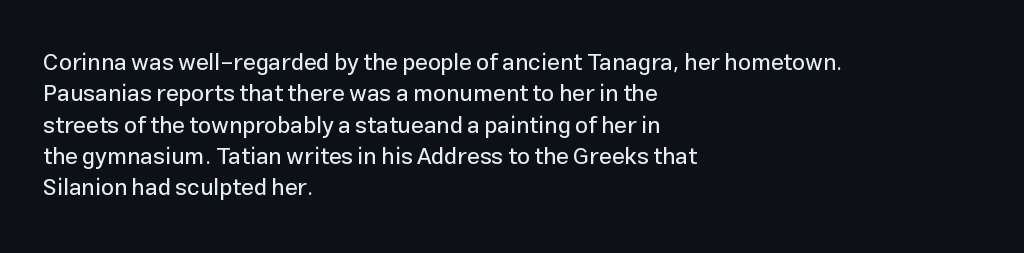
The image shows 23 px text type, upright; set left-aligned, normal line spacing (1.36x), normal letter spacing, not underlined.
